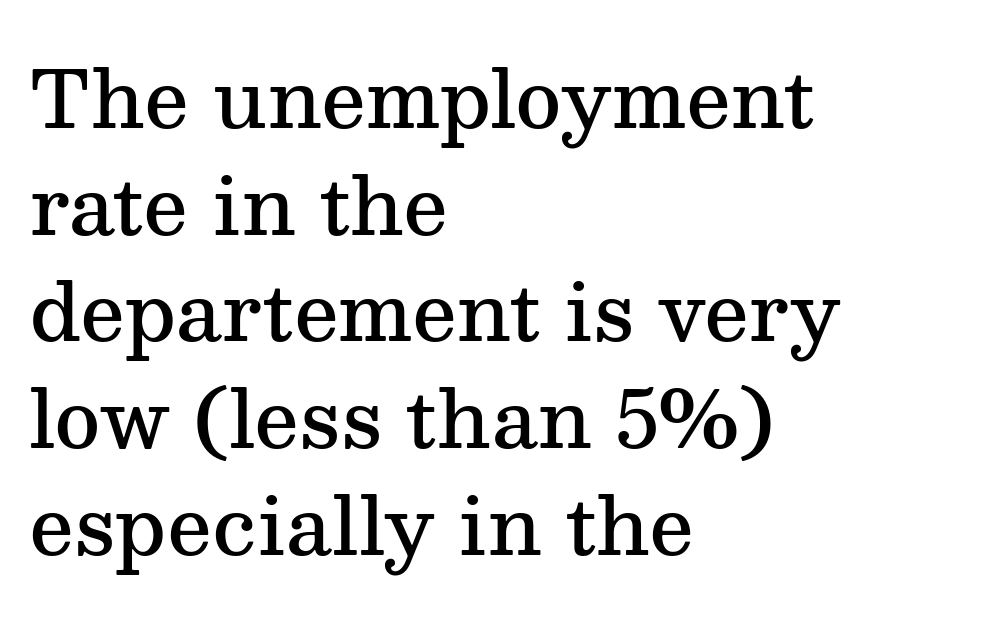
The image shows 79 px semibold serif type, upright; set left-aligned, normal line spacing (1.35x), normal letter spacing, not underlined; medium stroke contrast and a medium x-height.
